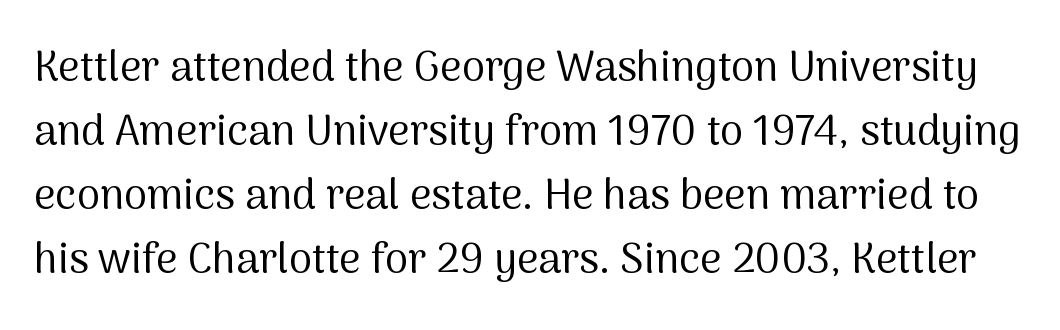
This sample keeps an unexceptional amount of space between lines. This is the regular roman posture of the typeface. Do the characters align in a grid? No, the font is proportional. The weight would be labelled regular, book, light, or lighter still. Rule under the text: the space is simply empty. Stroke terminals: plain, sans-serif.
